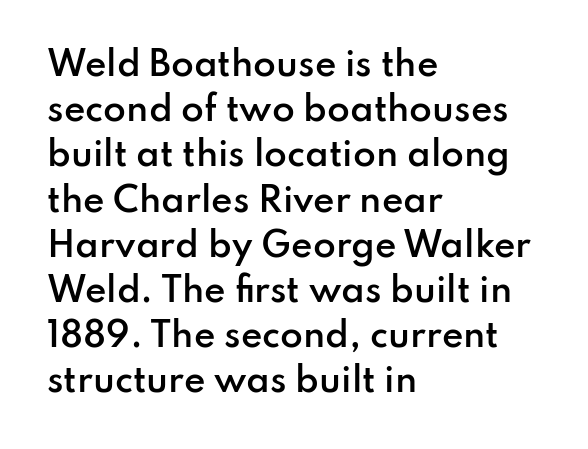
The image shows 33 px semibold sans-serif type, upright; set left-aligned, normal line spacing (1.37x), normal letter spacing, not underlined; low stroke contrast and a small x-height.
